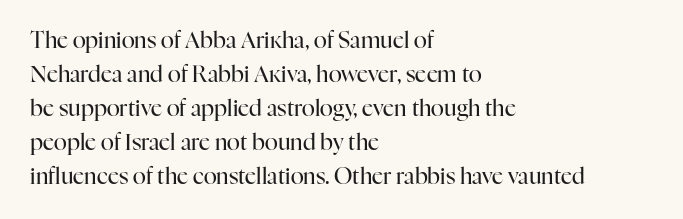
{"italic": "no", "bold": "no", "underline": "no", "align": "left", "line_spacing": "normal", "line_spacing_ratio": 1.54, "letter_spacing": "normal", "letter_spacing_em": 0.0, "glyph_px": 22}
